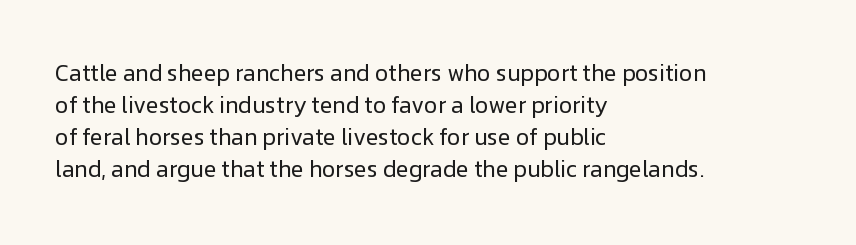
Caption: standard tracking, unaltered. Does the leading feel generous? No, just average. The lines are quadded left. Check the space under the baseline: it is left empty.
